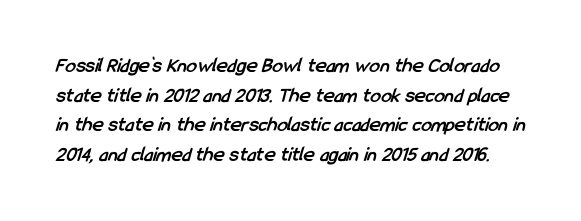
{"bold": "yes", "underline": "no", "line_spacing": "normal", "line_spacing_ratio": 1.41, "letter_spacing": "normal", "letter_spacing_em": 0.0, "glyph_px": 21}
